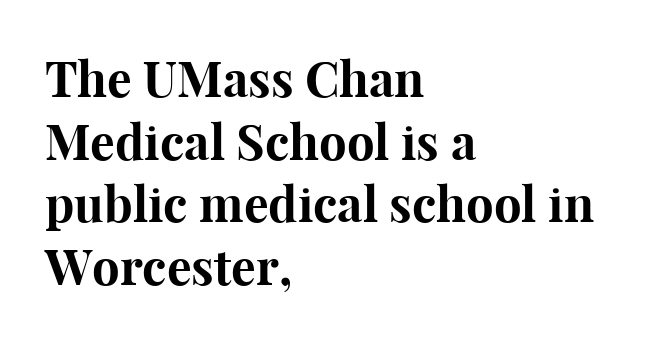
Q: Is the text bold? A: Yes.
Q: Is the text italic (slanted)? A: No, it is upright.
Q: Is the typeface a serif or a sans-serif typeface? A: Serif.
Q: Is the text underlined? A: No.
Q: How is the paragraph aligned? A: Left-aligned.
Q: Is the spacing between letters normal or unusually wide? A: Normal.
Q: Is the spacing between lines tight, normal or loose? A: Normal.
Q: Width (condensed, normal, or wide)? A: Normal.
Q: Stroke contrast? A: High.
Q: x-height? A: Medium.
Q: Monospaced? A: No.
